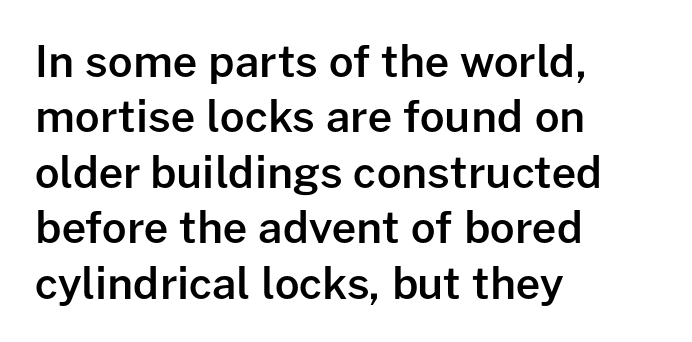
Descenders are the only things crossing below the line. Regular leading. This sample uses an upright cut, with every glyph sitting square on the baseline. The rendering anchors every line to the left-hand side. The glyphs in this specimen are sans serif. I'd describe the lettering as semibold — firm but not a full bold.
